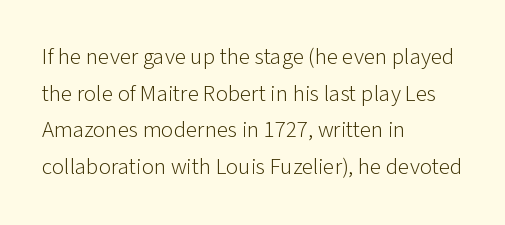
The image shows 23 px text type, upright; set left-aligned, normal line spacing (1.59x), normal letter spacing, not underlined.
